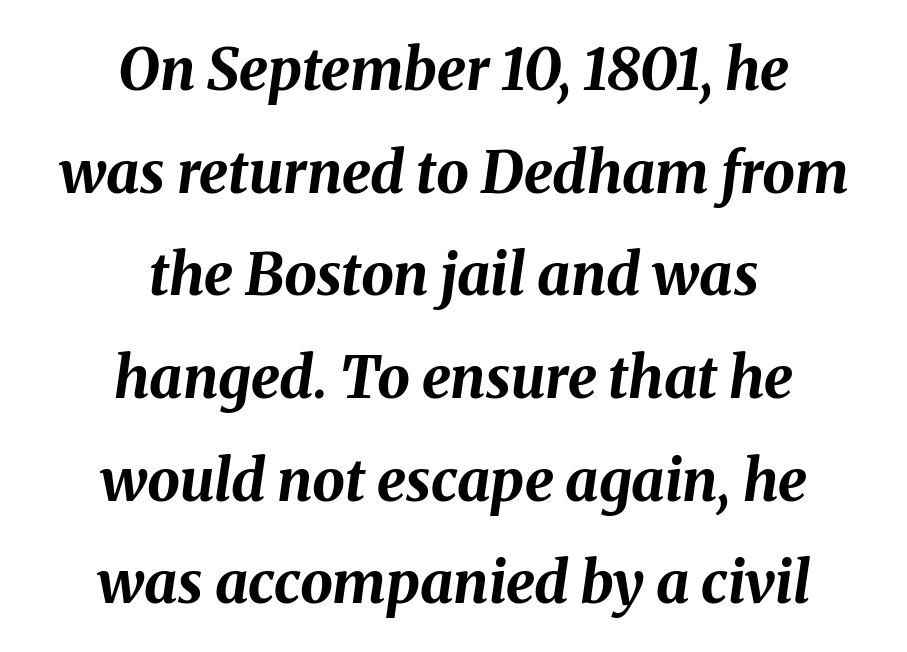
Quick note: underline off. The letters sit at their default tracking, neither squeezed nor spread. The text block is weighted toward neither margin, spreading evenly from the middle. The whole block is typeset with a tilt.
